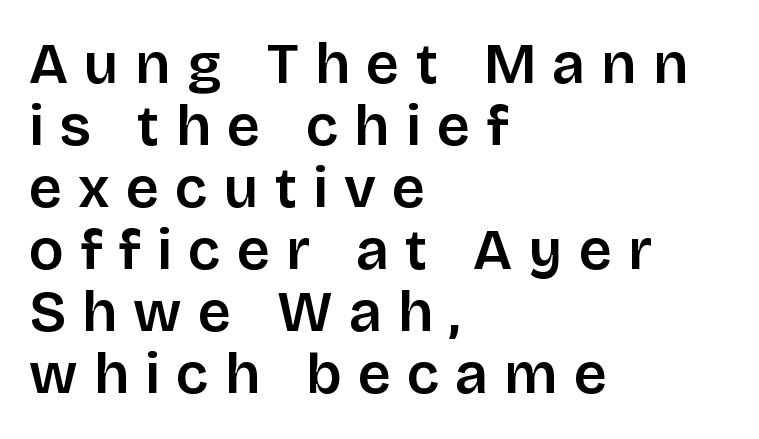
The image shows 58 px semibold sans-serif type, upright; set left-aligned, tight line spacing (1.07x), unusually wide letter spacing (+0.28 em), not underlined; low stroke contrast and a large x-height.
